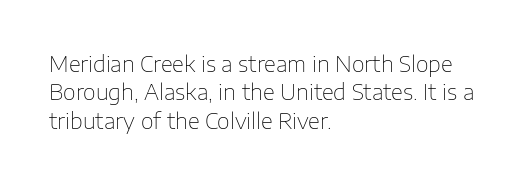
{"italic": "no", "bold": "no", "underline": "no", "align": "left", "line_spacing": "normal", "line_spacing_ratio": 1.29, "letter_spacing": "normal", "letter_spacing_em": 0.0, "glyph_px": 22}
